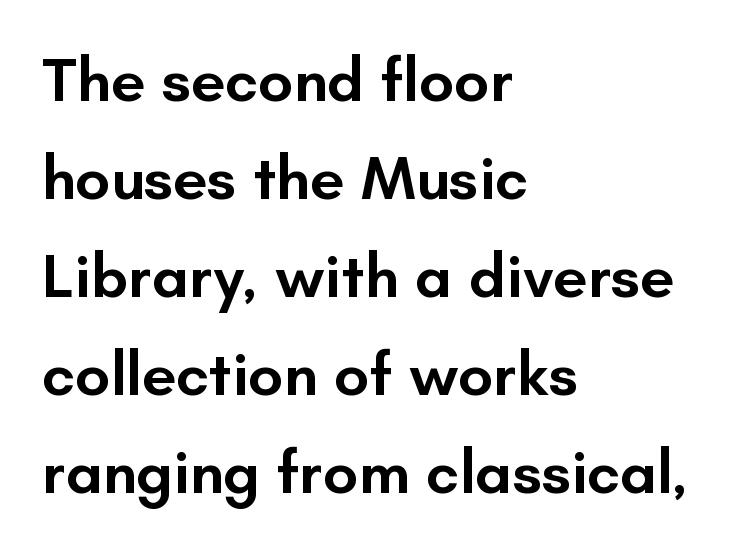
{"serif": "no", "italic": "no", "bold": "semi", "weight": "semibold", "width": "normal", "stroke_contrast": "low", "x_height": "small", "monospaced": "no", "underline": "no", "align": "left", "line_spacing": "normal", "line_spacing_ratio": 1.58, "letter_spacing": "normal", "letter_spacing_em": 0.0, "glyph_px": 62}
